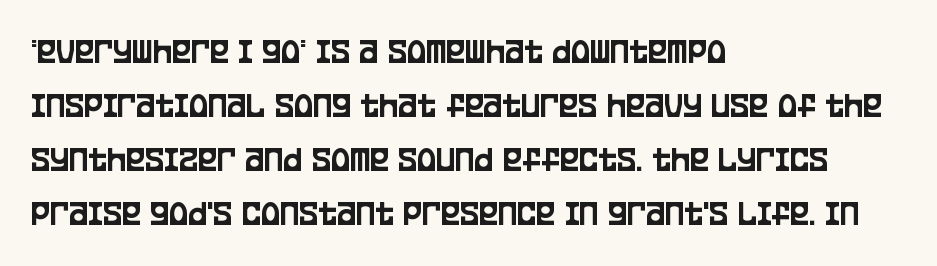
{"serif": "no", "italic": "no", "width": "condensed", "stroke_contrast": "low", "x_height": "large", "monospaced": "no", "underline": "no", "align": "left", "line_spacing": "normal", "line_spacing_ratio": 1.5, "letter_spacing": "normal", "letter_spacing_em": 0.0, "glyph_px": 36}
